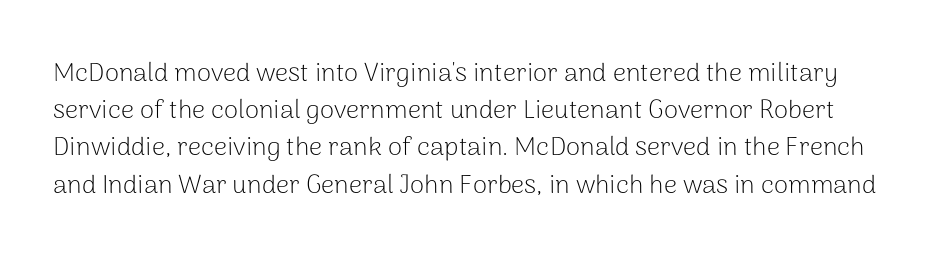
{"italic": "no", "bold": "no", "underline": "no", "line_spacing": "normal", "line_spacing_ratio": 1.43, "letter_spacing": "normal", "letter_spacing_em": 0.0, "glyph_px": 26}
